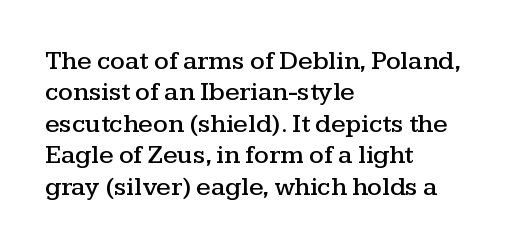
Q: Is the text italic (slanted)? A: No, it is upright.
Q: Is the text underlined? A: No.
Q: How is the paragraph aligned? A: Left-aligned.
Q: Is the spacing between letters normal or unusually wide? A: Normal.
